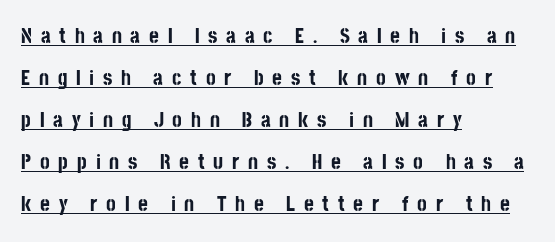
The image shows 21 px bold type, upright; set left-aligned, loose line spacing (2.0x), unusually wide letter spacing (+0.42 em), underlined.
